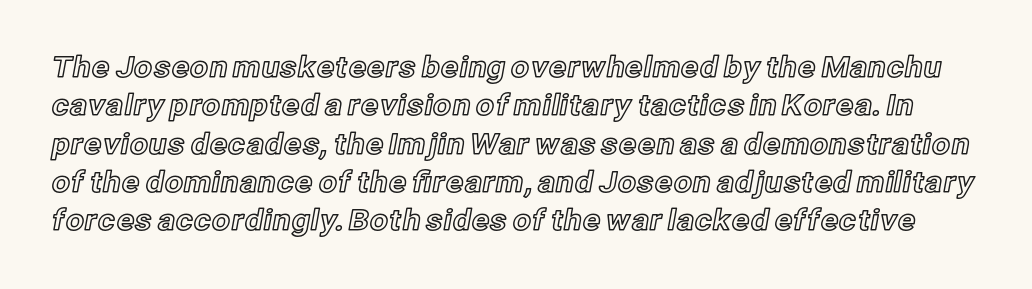
{"width": "normal", "x_height": "medium", "monospaced": "no", "underline": "no", "line_spacing": "normal", "line_spacing_ratio": 1.32, "letter_spacing": "normal", "letter_spacing_em": 0.0, "glyph_px": 29}
